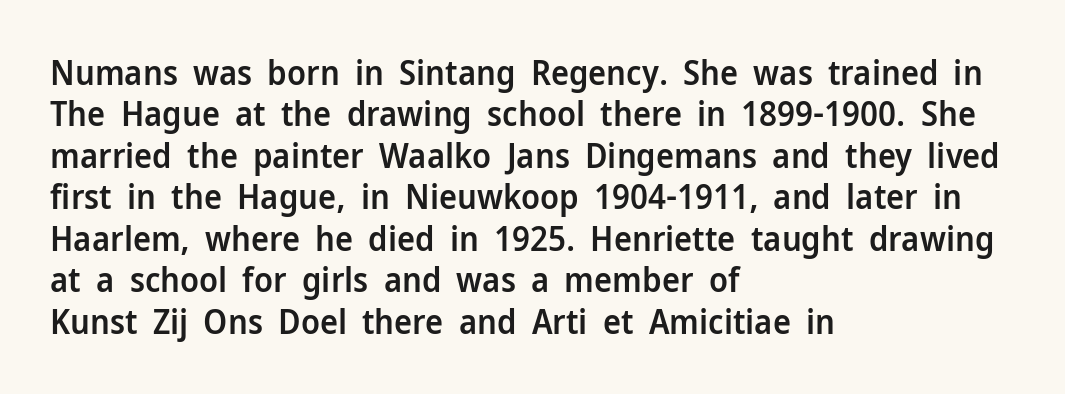
The image shows 34 px semibold sans-serif type, upright; set left-aligned, line spacing 1.22x, normal letter spacing, not underlined; low stroke contrast and a medium x-height.
